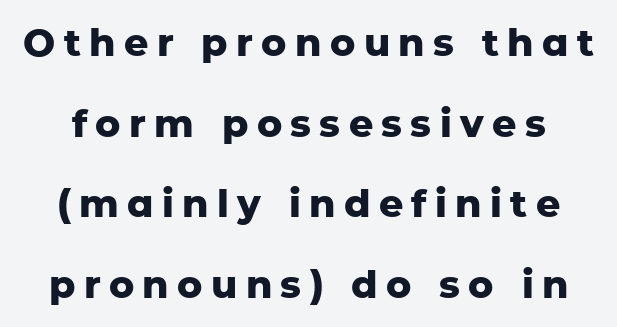
Q: Is the text bold? A: Yes.
Q: Is the text italic (slanted)? A: No, it is upright.
Q: Is the typeface a serif or a sans-serif typeface? A: Sans-serif.
Q: Is the text underlined? A: No.
Q: Is the spacing between letters normal or unusually wide? A: Unusually wide.
Q: Is the spacing between lines tight, normal or loose? A: Loose.
Q: Width (condensed, normal, or wide)? A: Normal.
Q: Stroke contrast? A: Low.
Q: x-height? A: Medium.
Q: Monospaced? A: No.
